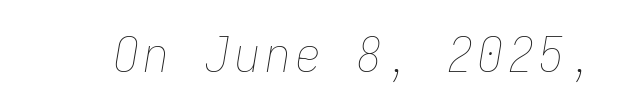
The image shows 49 px thin, condensed type, italic (leaning right), monospaced; set not underlined; low stroke contrast and a medium x-height.
